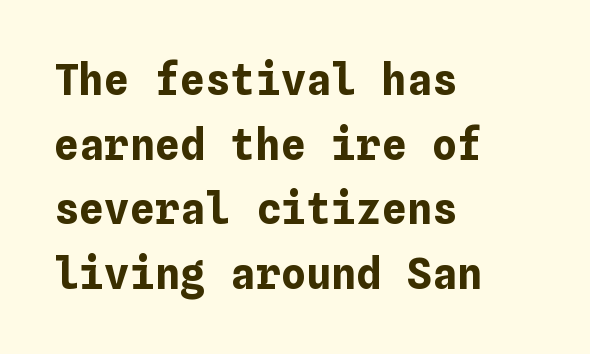
{"italic": "no", "bold": "yes", "weight": "bold", "width": "normal", "stroke_contrast": "low", "x_height": "medium", "underline": "no", "align": "left", "line_spacing": "normal", "line_spacing_ratio": 1.54, "letter_spacing": "normal", "letter_spacing_em": 0.0, "glyph_px": 42}
